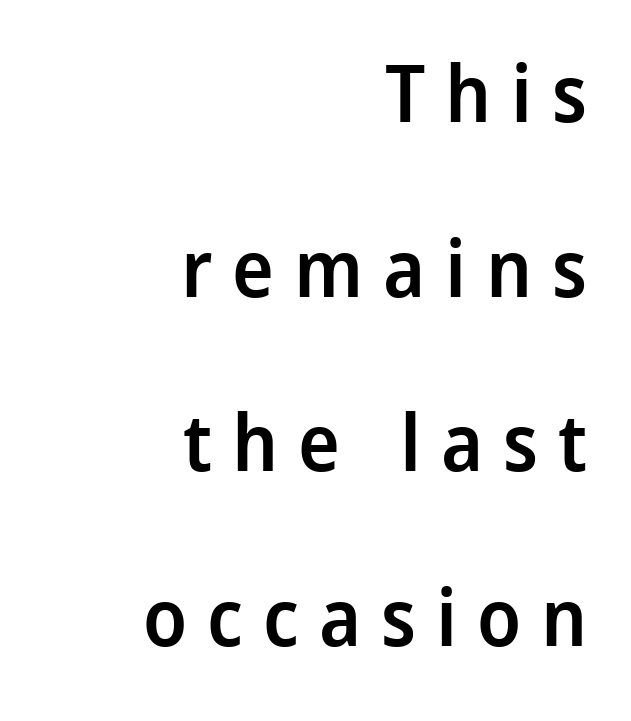
{"serif": "no", "italic": "no", "bold": "semi", "weight": "semibold", "width": "condensed", "stroke_contrast": "low", "x_height": "large", "monospaced": "no", "underline": "no", "align": "right", "line_spacing": "loose", "line_spacing_ratio": 2.21, "letter_spacing": "wide", "letter_spacing_em": 0.25, "glyph_px": 79}
